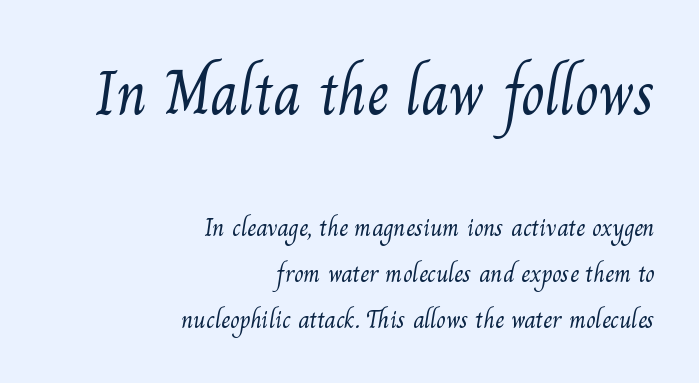
{"serif": "yes", "bold": "no", "weight": "light", "width": "normal", "stroke_contrast": "medium", "x_height": "small", "monospaced": "no", "underline": "no", "align": "right", "line_spacing_ratio": 1.84, "letter_spacing": "normal", "letter_spacing_em": 0.0, "larger_block": "first", "size_ratio": 2.48, "glyph_px": 62}
